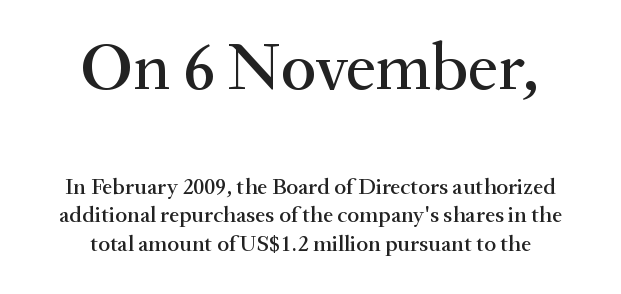
{"serif": "yes", "italic": "no", "width": "normal", "stroke_contrast": "medium", "x_height": "small", "monospaced": "no", "underline": "no", "align": "center", "line_spacing_ratio": 1.24, "letter_spacing": "normal", "letter_spacing_em": 0.0, "larger_block": "first", "size_ratio": 2.96, "glyph_px": 68}
